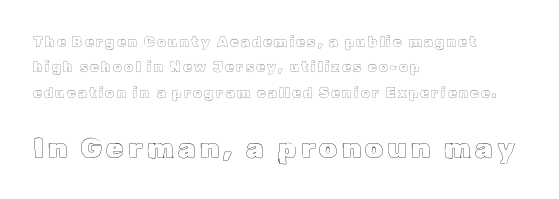
Q: Is the text italic (slanted)? A: No, it is upright.
Q: Is the text underlined? A: No.
Q: How is the paragraph aligned? A: Left-aligned.
Q: Which block of text is set in a larger size, the first (top) or the second (bottom)? A: The second (bottom) one.
Q: Width (condensed, normal, or wide)? A: Normal.
Q: x-height? A: Medium.
Q: Monospaced? A: No.
